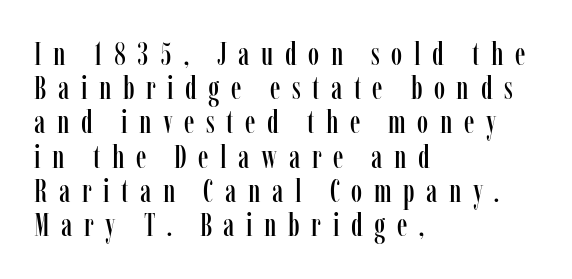
Q: Is the text italic (slanted)? A: No, it is upright.
Q: Is the typeface a serif or a sans-serif typeface? A: Serif.
Q: Is the text underlined? A: No.
Q: How is the paragraph aligned? A: Left-aligned.
Q: Is the spacing between letters normal or unusually wide? A: Unusually wide.
Q: Is the spacing between lines tight, normal or loose? A: Tight.
Q: Width (condensed, normal, or wide)? A: Condensed.
Q: Stroke contrast? A: Low.
Q: x-height? A: Medium.
Q: Monospaced? A: No.
